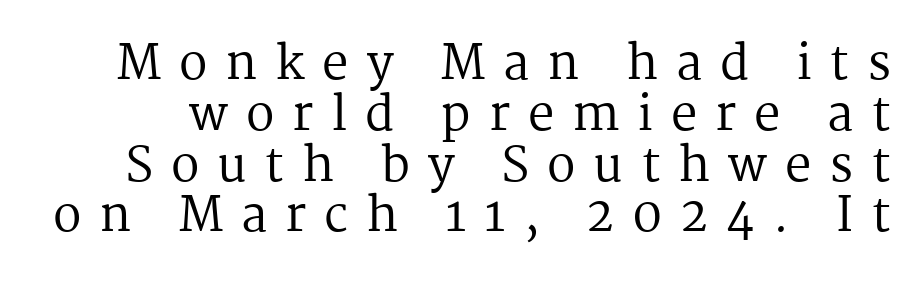
{"serif": "yes", "italic": "no", "bold": "no", "weight": "regular", "width": "normal", "stroke_contrast": "medium", "x_height": "medium", "monospaced": "no", "underline": "no", "line_spacing": "tight", "line_spacing_ratio": 1.08, "letter_spacing": "wide", "letter_spacing_em": 0.38, "glyph_px": 47}
